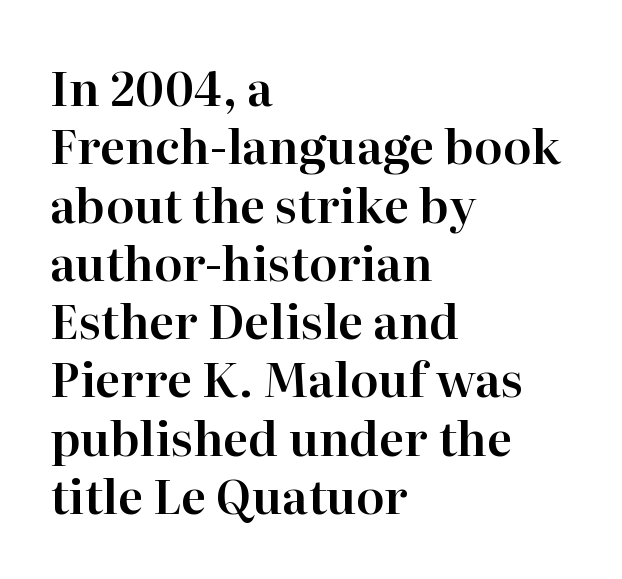
Q: Is the text italic (slanted)? A: No, it is upright.
Q: Is the typeface a serif or a sans-serif typeface? A: Serif.
Q: Is the text underlined? A: No.
Q: How is the paragraph aligned? A: Left-aligned.
Q: Is the spacing between letters normal or unusually wide? A: Normal.
Q: Width (condensed, normal, or wide)? A: Normal.
Q: Stroke contrast? A: High.
Q: x-height? A: Medium.
Q: Monospaced? A: No.
